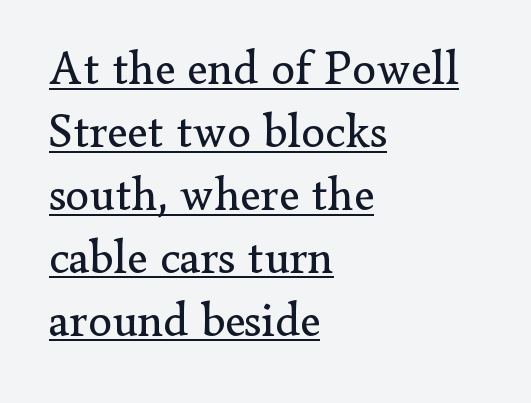
Q: Is the text bold? A: No.
Q: Is the text italic (slanted)? A: No, it is upright.
Q: Is the typeface a serif or a sans-serif typeface? A: Serif.
Q: Is the text underlined? A: Yes.
Q: How is the paragraph aligned? A: Left-aligned.
Q: Is the spacing between letters normal or unusually wide? A: Normal.
Q: Is the spacing between lines tight, normal or loose? A: Normal.
Q: Width (condensed, normal, or wide)? A: Normal.
Q: Stroke contrast? A: Low.
Q: x-height? A: Small.
Q: Monospaced? A: No.
